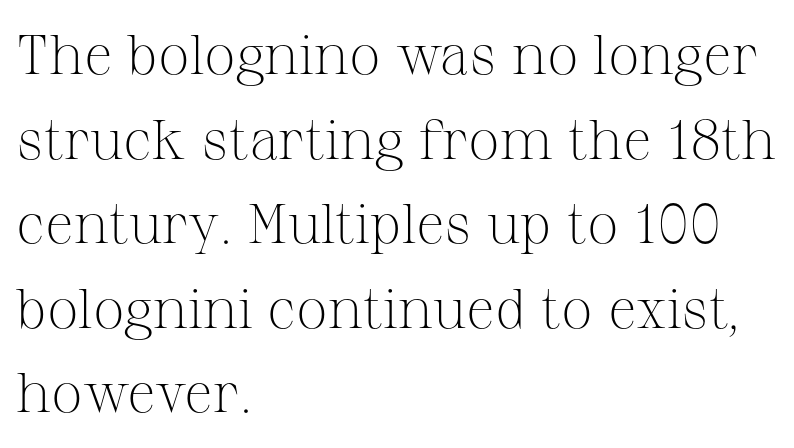
The image shows 56 px light serif type, upright; set left-aligned, normal line spacing (1.51x), normal letter spacing, not underlined; medium stroke contrast and a medium x-height.
